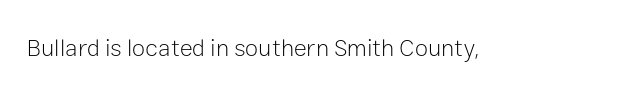
Only glyphs here, with clear space below each row. Notice how the stems are strictly vertical — no italics here. Between one letter and the next there's only the usual sliver of space. Is this a heavy cut? Hardly; it is regular or lighter.
